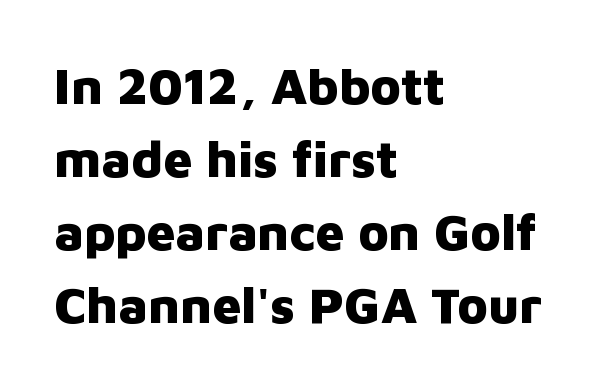
Is this a fixed-width face? No — the glyphs have proportional, varying widths. Strokes here are thick enough to call this a true bold. Honestly, there is no underline to notice here at all. You can tell it's not italic because the verticals are truly vertical.
